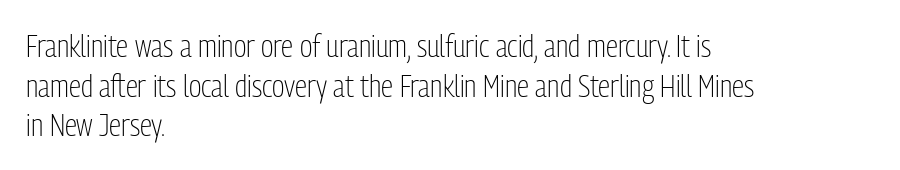
The image shows 31 px light, condensed sans-serif type, upright; set left-aligned, normal line spacing (1.28x), normal letter spacing, not underlined; low stroke contrast and a medium x-height.
